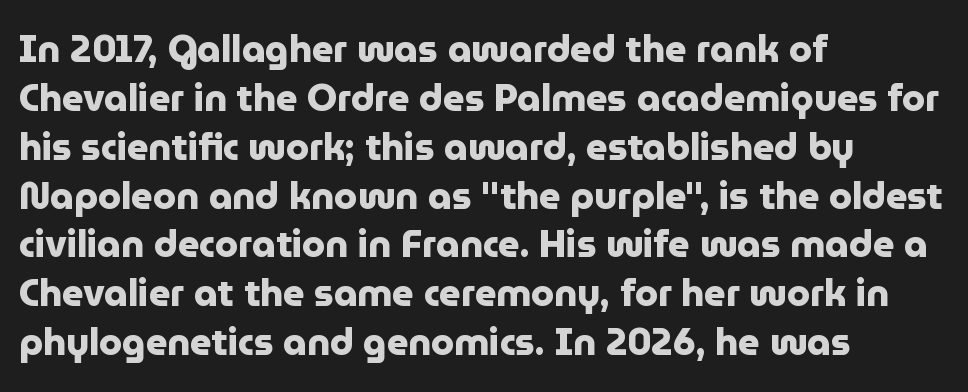
A clean baseline with only descenders dipping below it. The type is set solid horizontally, with unmodified tracking. The lines sit at an ordinary, default distance from one another. As a designer I'd log this as weight 700, bold. Each letter keeps its own natural width here, so spacing adapts to shape. The specimen reads as upright at a glance.
